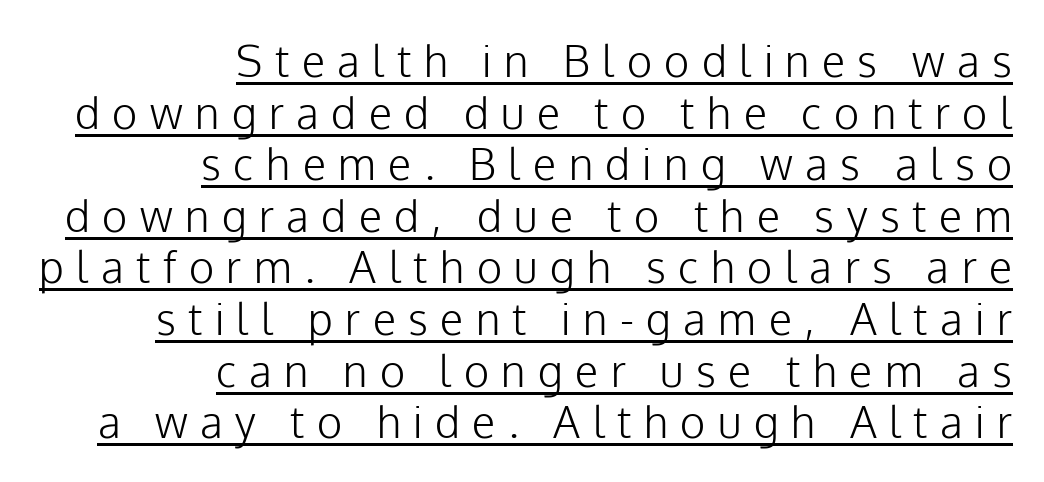
Q: Is the text bold? A: No.
Q: Is the text italic (slanted)? A: No, it is upright.
Q: Is the typeface a serif or a sans-serif typeface? A: Sans-serif.
Q: Is the text underlined? A: Yes.
Q: How is the paragraph aligned? A: Right-aligned.
Q: Is the spacing between letters normal or unusually wide? A: Unusually wide.
Q: Width (condensed, normal, or wide)? A: Normal.
Q: Stroke contrast? A: Low.
Q: x-height? A: Medium.
Q: Monospaced? A: No.
